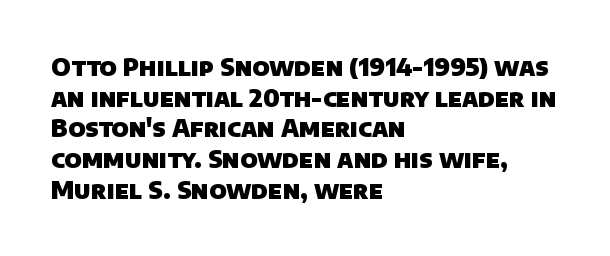
{"bold": "yes", "underline": "no", "align": "left", "line_spacing": "normal", "line_spacing_ratio": 1.28, "letter_spacing": "normal", "letter_spacing_em": 0.0, "glyph_px": 24}
